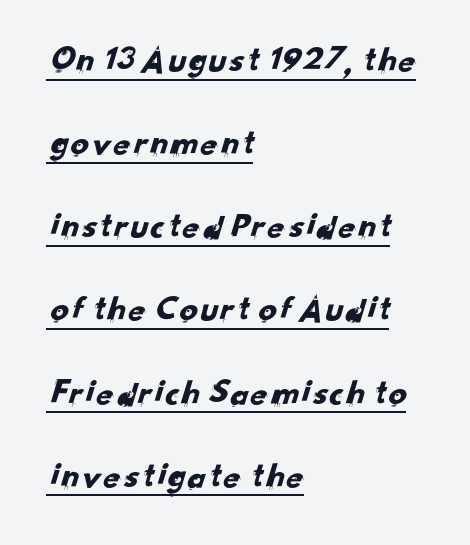
Compared with a centered layout, this one pins lines to the left instead. Nothing unusual about the tracking: characters are spaced as the font intends. Do the characters align in a grid? No, the font is proportional. A typesetter would call this leading open, well beyond the default. Quick note: underline on.
